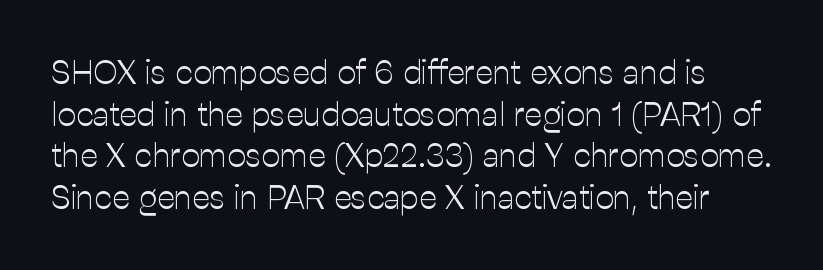
The image shows 33 px light sans-serif type, upright; set normal line spacing (1.26x), normal letter spacing, not underlined; low stroke contrast and a medium x-height.
